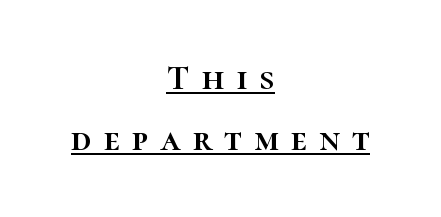
Proportional: the letters do not fall into vertical columns. When letters stand straight like this, we call the style roman or upright. Glance below the letters and you will spot a drawn line. Successive baselines arrive at the customary interval.
